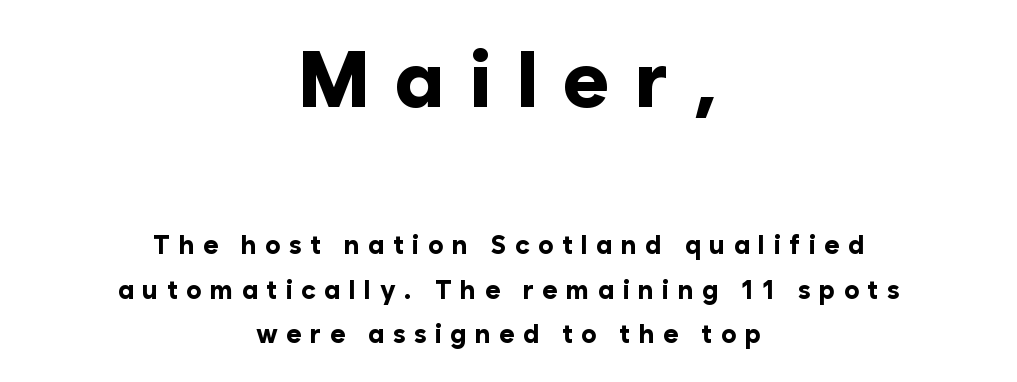
{"serif": "no", "italic": "no", "bold": "yes", "weight": "bold", "width": "normal", "stroke_contrast": "low", "x_height": "medium", "monospaced": "no", "underline": "no", "align": "center", "line_spacing_ratio": 1.71, "letter_spacing": "wide", "letter_spacing_em": 0.32, "larger_block": "first", "size_ratio": 3.04, "glyph_px": 79}
